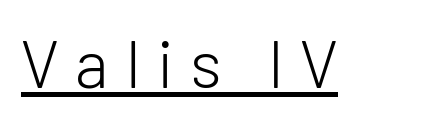
{"serif": "no", "italic": "no", "bold": "no", "weight": "light", "width": "normal", "stroke_contrast": "low", "x_height": "medium", "monospaced": "no", "underline": "yes", "letter_spacing": "wide", "letter_spacing_em": 0.25, "glyph_px": 67}
